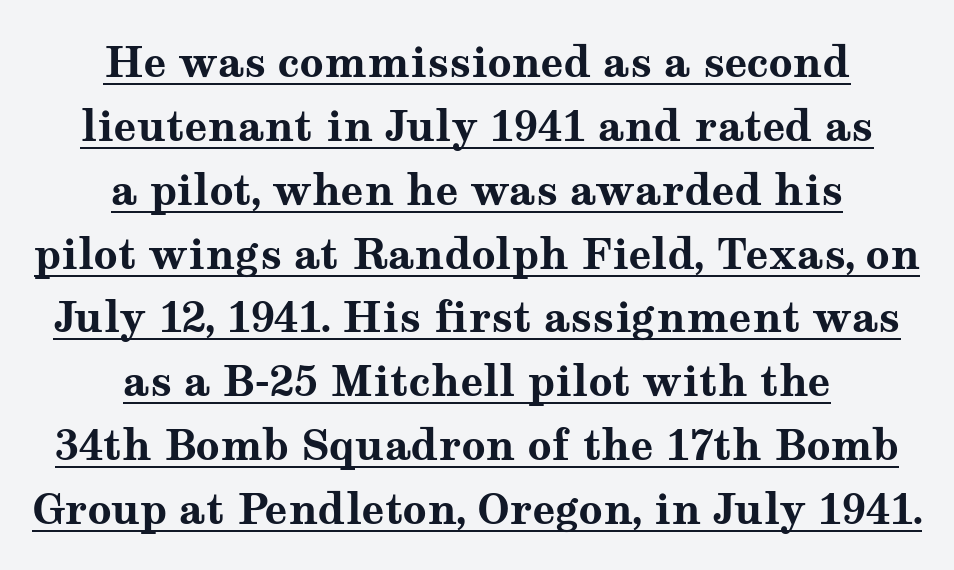
{"serif": "yes", "italic": "no", "bold": "yes", "weight": "bold", "width": "wide", "stroke_contrast": "medium", "x_height": "medium", "monospaced": "no", "underline": "yes", "align": "center", "line_spacing": "normal", "line_spacing_ratio": 1.52, "letter_spacing": "normal", "letter_spacing_em": 0.0, "glyph_px": 42}
